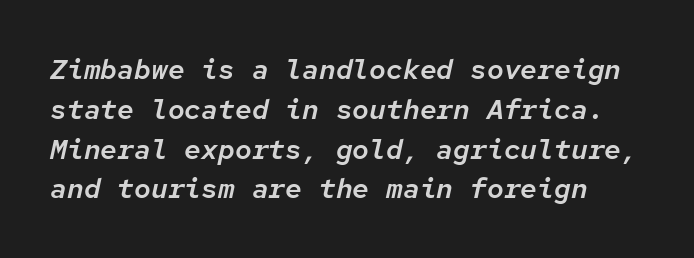
Q: Is the text italic (slanted)? A: Yes, it leans right by about 12 degrees.
Q: Is the text underlined? A: No.
Q: Is the spacing between letters normal or unusually wide? A: Normal.
Q: Is the spacing between lines tight, normal or loose? A: Normal.
Q: Width (condensed, normal, or wide)? A: Normal.
Q: Stroke contrast? A: Low.
Q: x-height? A: Medium.
Q: Monospaced? A: Yes.
